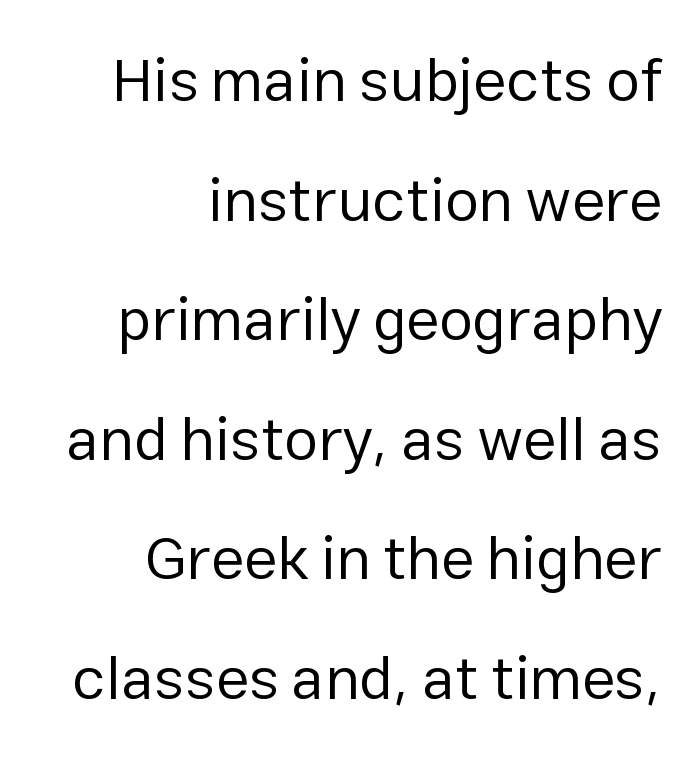
Q: Is the text bold? A: No.
Q: Is the text italic (slanted)? A: No, it is upright.
Q: Is the typeface a serif or a sans-serif typeface? A: Sans-serif.
Q: Is the text underlined? A: No.
Q: How is the paragraph aligned? A: Right-aligned.
Q: Is the spacing between letters normal or unusually wide? A: Normal.
Q: Is the spacing between lines tight, normal or loose? A: Loose.
Q: Width (condensed, normal, or wide)? A: Normal.
Q: Stroke contrast? A: Low.
Q: x-height? A: Medium.
Q: Monospaced? A: No.
